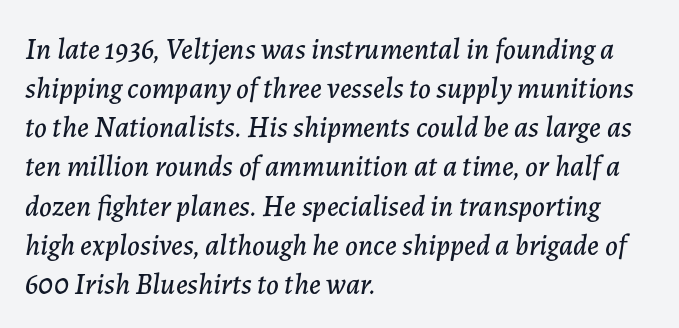
The image shows 29 px text type, italic (leaning right); set left-aligned, normal line spacing (1.35x), normal letter spacing, not underlined; low stroke contrast and a medium x-height.
